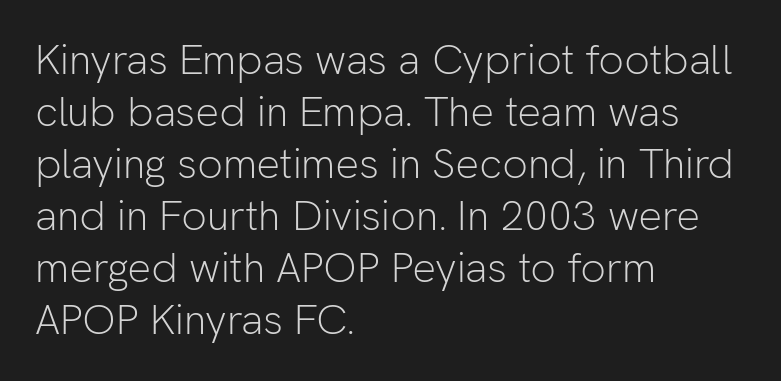
Q: Is the text bold? A: No.
Q: Is the text italic (slanted)? A: No, it is upright.
Q: Is the typeface a serif or a sans-serif typeface? A: Sans-serif.
Q: Is the text underlined? A: No.
Q: How is the paragraph aligned? A: Left-aligned.
Q: Is the spacing between letters normal or unusually wide? A: Normal.
Q: Width (condensed, normal, or wide)? A: Normal.
Q: Stroke contrast? A: Low.
Q: x-height? A: Medium.
Q: Monospaced? A: No.
